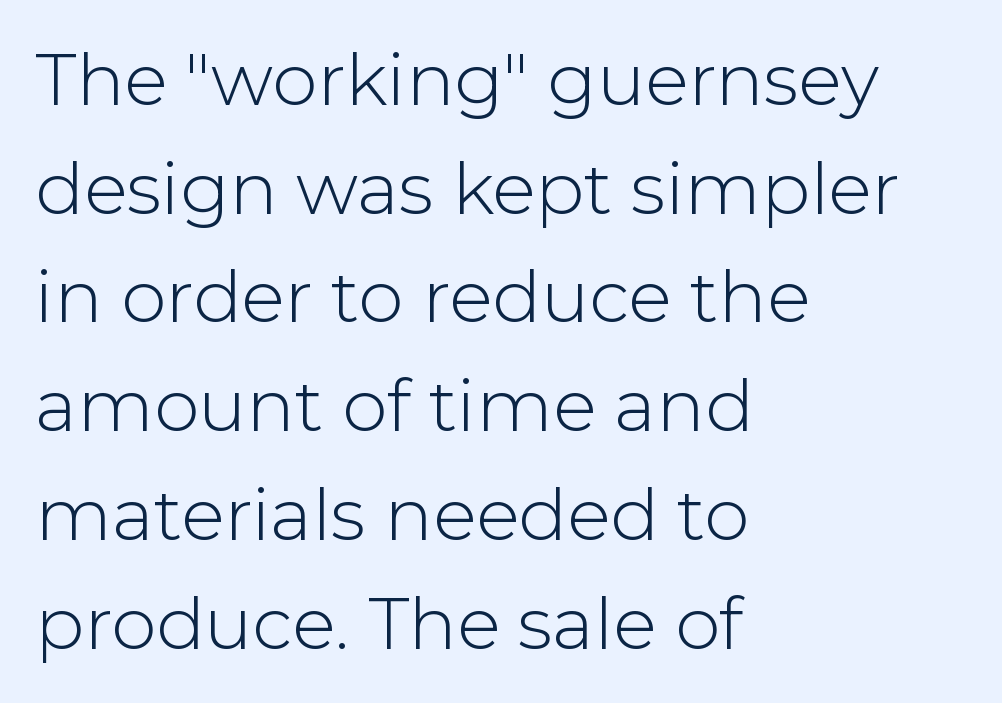
Q: Is the text bold? A: No.
Q: Is the text italic (slanted)? A: No, it is upright.
Q: Is the typeface a serif or a sans-serif typeface? A: Sans-serif.
Q: Is the text underlined? A: No.
Q: How is the paragraph aligned? A: Left-aligned.
Q: Is the spacing between letters normal or unusually wide? A: Normal.
Q: Is the spacing between lines tight, normal or loose? A: Normal.
Q: Width (condensed, normal, or wide)? A: Normal.
Q: Stroke contrast? A: Low.
Q: x-height? A: Medium.
Q: Monospaced? A: No.
